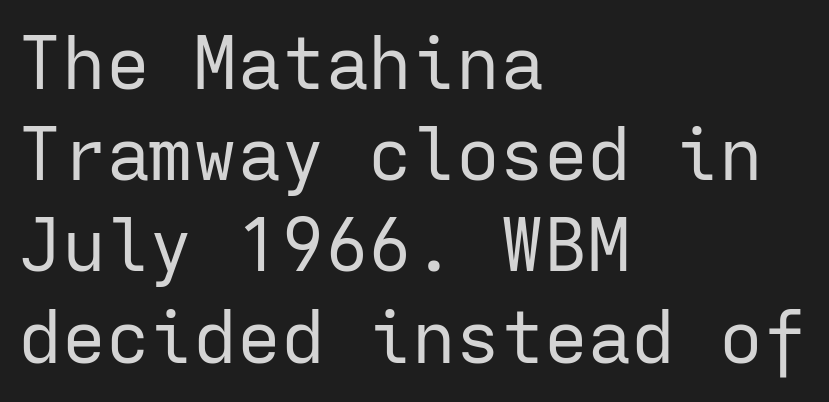
The image shows 73 px regular-weight sans-serif type, upright, monospaced; set left-aligned, normal line spacing (1.25x), normal letter spacing, not underlined; low stroke contrast and a medium x-height.
